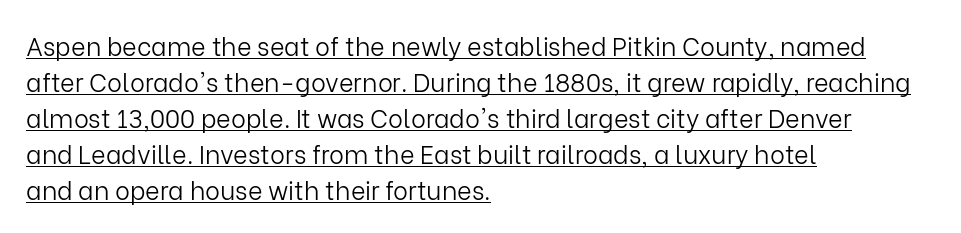
Q: Is the text bold? A: No.
Q: Is the text italic (slanted)? A: No, it is upright.
Q: Is the text underlined? A: Yes.
Q: How is the paragraph aligned? A: Left-aligned.
Q: Is the spacing between letters normal or unusually wide? A: Normal.
Q: Is the spacing between lines tight, normal or loose? A: Normal.
